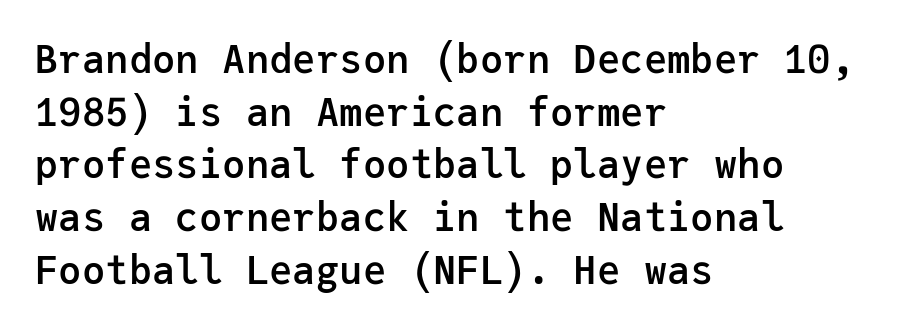
The image shows 39 px semibold sans-serif type, upright, monospaced; set left-aligned, normal line spacing (1.35x), normal letter spacing, not underlined; low stroke contrast and a medium x-height.
